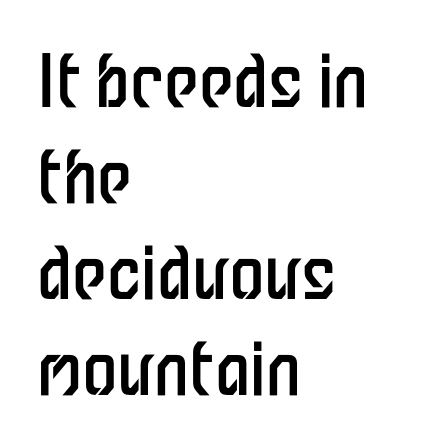
Q: Is the text bold? A: No.
Q: Is the text italic (slanted)? A: No, it is upright.
Q: Is the typeface a serif or a sans-serif typeface? A: Sans-serif.
Q: Is the text underlined? A: No.
Q: How is the paragraph aligned? A: Left-aligned.
Q: Is the spacing between letters normal or unusually wide? A: Normal.
Q: Is the spacing between lines tight, normal or loose? A: Normal.
Q: Width (condensed, normal, or wide)? A: Condensed.
Q: Stroke contrast? A: Low.
Q: x-height? A: Medium.
Q: Monospaced? A: No.
